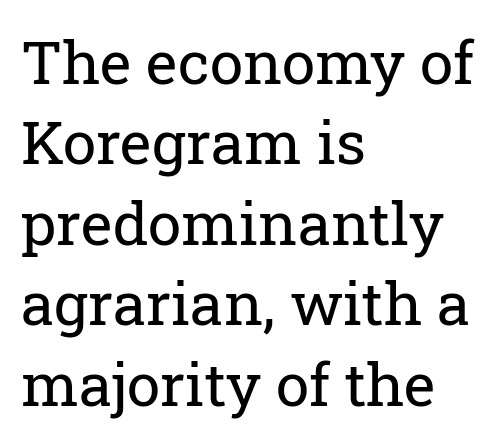
The image shows 60 px regular-weight serif type, upright; set left-aligned, normal line spacing (1.34x), normal letter spacing, not underlined; low stroke contrast and a medium x-height.
